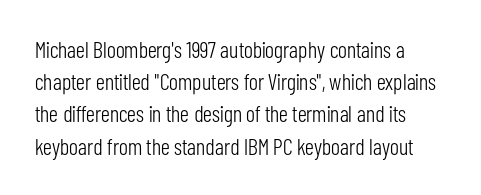
The image shows 23 px text type, upright; set left-aligned, normal line spacing (1.4x), normal letter spacing, not underlined.
